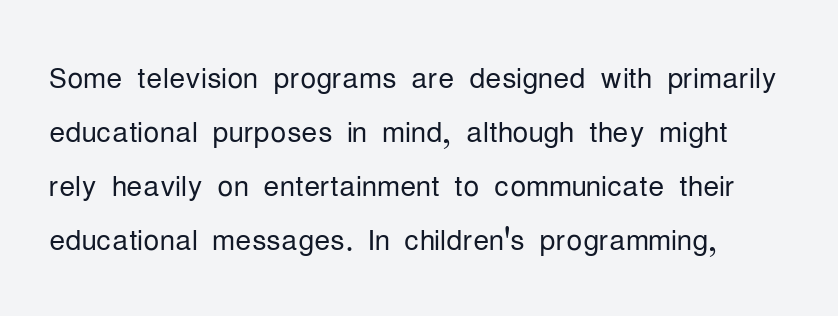
Weight: not bold — regular or lighter. The face used here is proportionally spaced, like ordinary book or web type. Notice how descenders clear the ascenders below comfortably — that's standard leading. This rendering employs a face without finishing strokes, i.e., a sans-serif.
